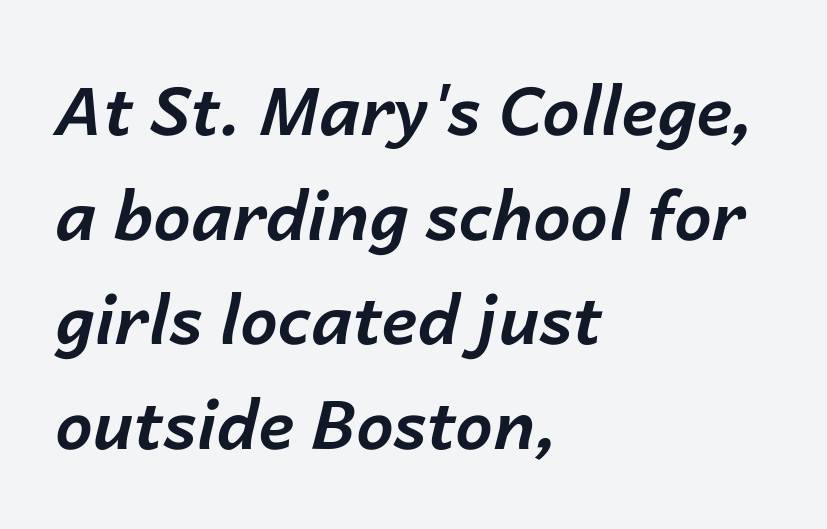
{"italic": "yes", "lean": "right", "slant_degrees": 14, "bold": "yes", "weight": "bold", "width": "normal", "stroke_contrast": "low", "x_height": "medium", "monospaced": "no", "underline": "no", "align": "left", "line_spacing": "normal", "line_spacing_ratio": 1.56, "letter_spacing": "normal", "letter_spacing_em": 0.0, "glyph_px": 67}
